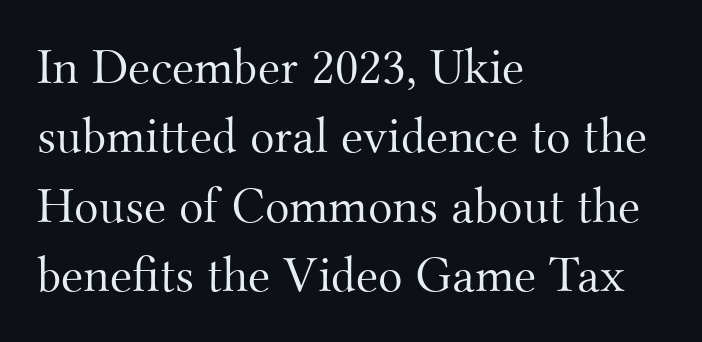
Q: Is the text bold? A: No.
Q: Is the text italic (slanted)? A: No, it is upright.
Q: Is the typeface a serif or a sans-serif typeface? A: Serif.
Q: Is the text underlined? A: No.
Q: How is the paragraph aligned? A: Left-aligned.
Q: Is the spacing between letters normal or unusually wide? A: Normal.
Q: Is the spacing between lines tight, normal or loose? A: Normal.
Q: Width (condensed, normal, or wide)? A: Normal.
Q: Stroke contrast? A: Medium.
Q: x-height? A: Small.
Q: Monospaced? A: No.
